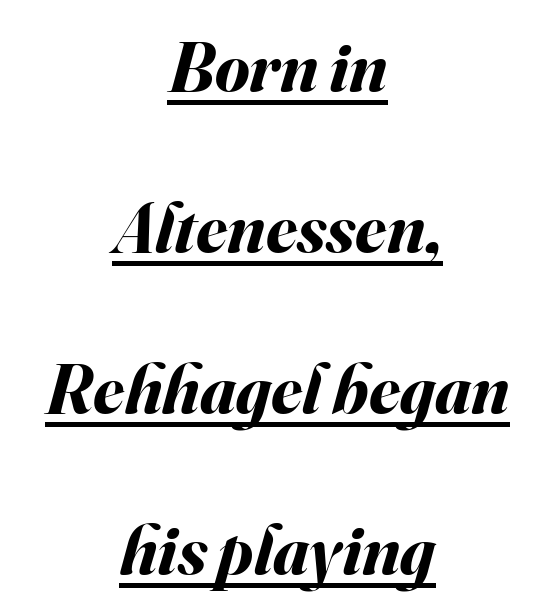
{"italic": "yes", "lean": "right", "slant_degrees": 16, "bold": "yes", "weight": "bold", "width": "normal", "stroke_contrast": "medium", "x_height": "small", "monospaced": "no", "underline": "yes", "align": "center", "line_spacing": "loose", "line_spacing_ratio": 2.3, "letter_spacing": "normal", "letter_spacing_em": 0.0, "glyph_px": 70}
